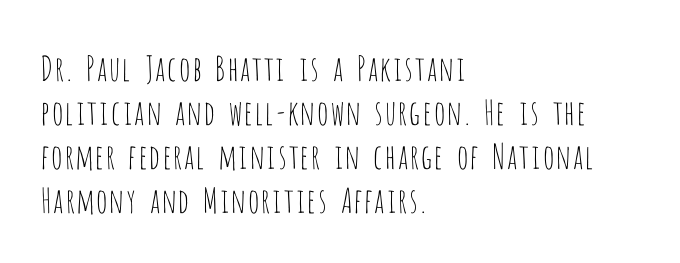
Q: Is the text bold? A: No.
Q: Is the text italic (slanted)? A: No, it is upright.
Q: Is the typeface a serif or a sans-serif typeface? A: Sans-serif.
Q: Is the text underlined? A: No.
Q: How is the paragraph aligned? A: Left-aligned.
Q: Is the spacing between letters normal or unusually wide? A: Normal.
Q: Is the spacing between lines tight, normal or loose? A: Normal.
Q: Width (condensed, normal, or wide)? A: Condensed.
Q: Stroke contrast? A: Low.
Q: x-height? A: Large.
Q: Monospaced? A: No.
